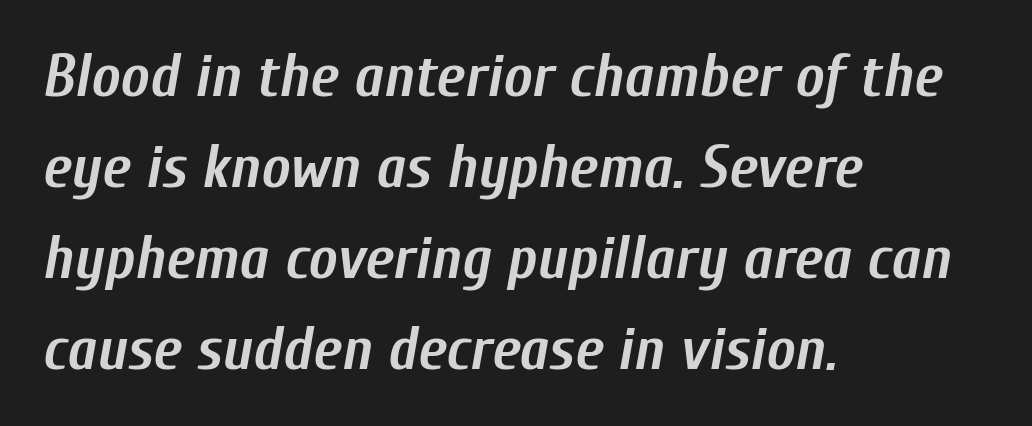
Quick note: italic. The rendering keeps characters at their native spacing. Think of a printed novel: that variable character pitch is what you see here. Bare-footed words on every line. This is heavy type, rendered in bold. Regular leading.
